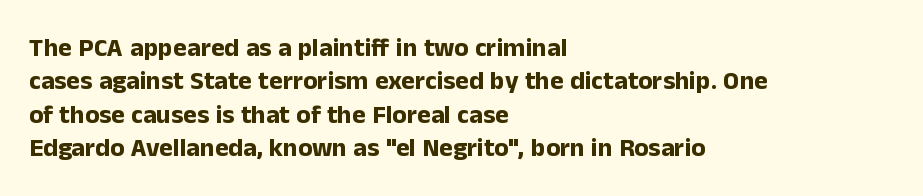
{"italic": "no", "bold": "yes", "underline": "no", "align": "left", "line_spacing": "normal", "line_spacing_ratio": 1.28, "letter_spacing": "normal", "letter_spacing_em": 0.0, "glyph_px": 26}
